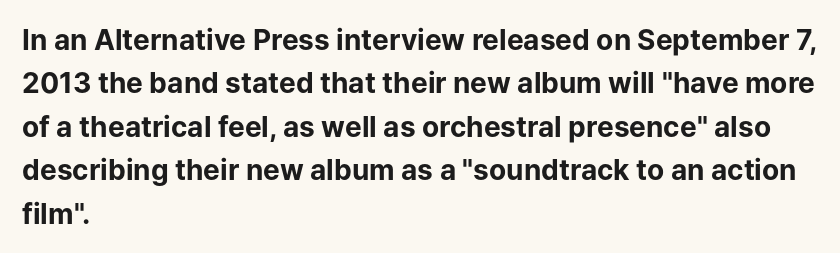
Q: Is the text bold? A: Yes.
Q: Is the text italic (slanted)? A: No, it is upright.
Q: Is the typeface a serif or a sans-serif typeface? A: Sans-serif.
Q: Is the text underlined? A: No.
Q: How is the paragraph aligned? A: Left-aligned.
Q: Is the spacing between letters normal or unusually wide? A: Normal.
Q: Is the spacing between lines tight, normal or loose? A: Normal.
Q: Width (condensed, normal, or wide)? A: Normal.
Q: Stroke contrast? A: Low.
Q: x-height? A: Medium.
Q: Monospaced? A: No.
